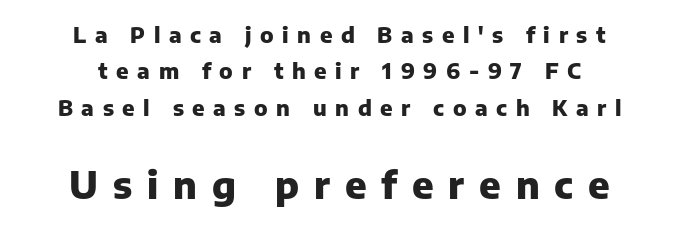
Q: Is the text bold? A: Yes.
Q: Is the text italic (slanted)? A: No, it is upright.
Q: Is the typeface a serif or a sans-serif typeface? A: Sans-serif.
Q: Is the text underlined? A: No.
Q: How is the paragraph aligned? A: Centered.
Q: Is the spacing between letters normal or unusually wide? A: Unusually wide.
Q: Is the spacing between lines tight, normal or loose? A: Normal.
Q: Which block of text is set in a larger size, the first (top) or the second (bottom)? A: The second (bottom) one.
Q: Width (condensed, normal, or wide)? A: Normal.
Q: Stroke contrast? A: Low.
Q: x-height? A: Medium.
Q: Monospaced? A: No.
